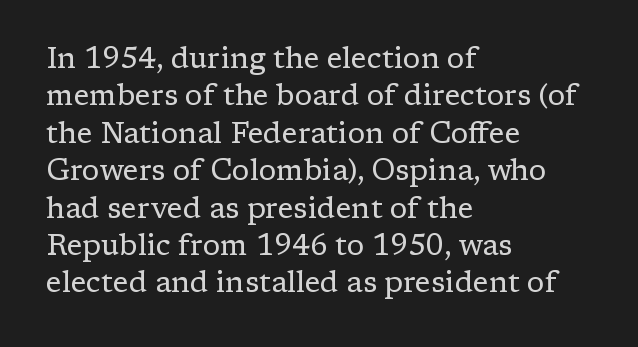
Q: Is the text bold? A: No.
Q: Is the text italic (slanted)? A: No, it is upright.
Q: Is the typeface a serif or a sans-serif typeface? A: Serif.
Q: Is the text underlined? A: No.
Q: How is the paragraph aligned? A: Left-aligned.
Q: Is the spacing between letters normal or unusually wide? A: Normal.
Q: Is the spacing between lines tight, normal or loose? A: Normal.
Q: Width (condensed, normal, or wide)? A: Normal.
Q: Stroke contrast? A: Low.
Q: x-height? A: Medium.
Q: Monospaced? A: No.
